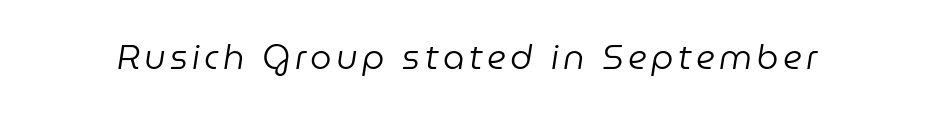
Q: Is the text bold? A: No.
Q: Is the text italic (slanted)? A: Yes, it leans right by about 9 degrees.
Q: Is the text underlined? A: No.
Q: Width (condensed, normal, or wide)? A: Normal.
Q: Stroke contrast? A: Low.
Q: x-height? A: Medium.
Q: Monospaced? A: No.
